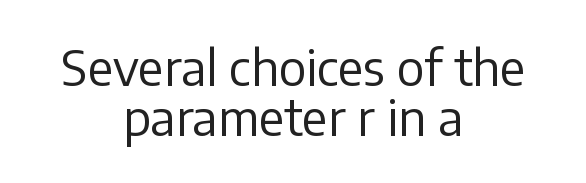
{"serif": "no", "italic": "no", "bold": "no", "weight": "regular", "width": "normal", "stroke_contrast": "low", "x_height": "medium", "monospaced": "no", "underline": "no", "align": "center", "line_spacing": "tight", "line_spacing_ratio": 1.03, "letter_spacing": "normal", "letter_spacing_em": 0.0, "glyph_px": 49}
